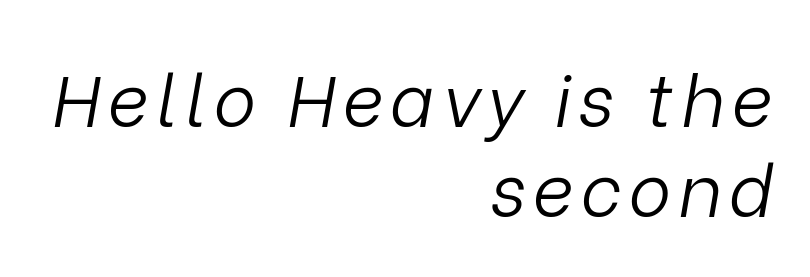
Q: Is the text bold? A: No.
Q: Is the text italic (slanted)? A: Yes, it leans right by about 9 degrees.
Q: Is the text underlined? A: No.
Q: How is the paragraph aligned? A: Right-aligned.
Q: Is the spacing between lines tight, normal or loose? A: Normal.
Q: Width (condensed, normal, or wide)? A: Normal.
Q: Stroke contrast? A: Low.
Q: x-height? A: Medium.
Q: Monospaced? A: No.
